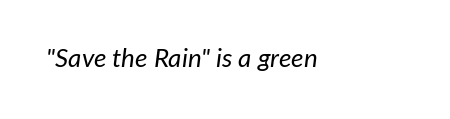
A bare baseline throughout the passage. The specimen reads as italic at a glance. Letter spacing: default. Think standard paragraph weight, or any step lighter than that.
